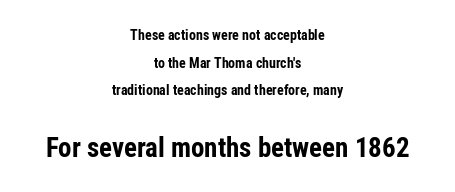
In this sample the second text group is rendered at the bigger scale. Casual observation: everything's sitting right in the middle. The letters stand straight up with perfectly vertical stems. Anything drawn beneath the words? Only blank space. Interline gaps are noticeably wide in this sample. The letters are bold, with thick, heavy strokes.
